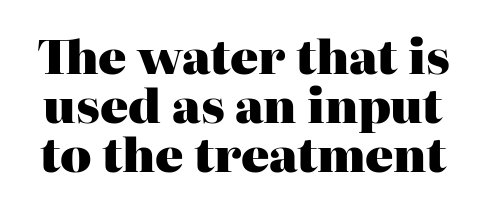
Q: Is the text bold? A: Yes.
Q: Is the text italic (slanted)? A: No, it is upright.
Q: Is the typeface a serif or a sans-serif typeface? A: Serif.
Q: Is the text underlined? A: No.
Q: Is the spacing between letters normal or unusually wide? A: Normal.
Q: Is the spacing between lines tight, normal or loose? A: Tight.
Q: Width (condensed, normal, or wide)? A: Normal.
Q: Stroke contrast? A: High.
Q: x-height? A: Medium.
Q: Monospaced? A: No.
